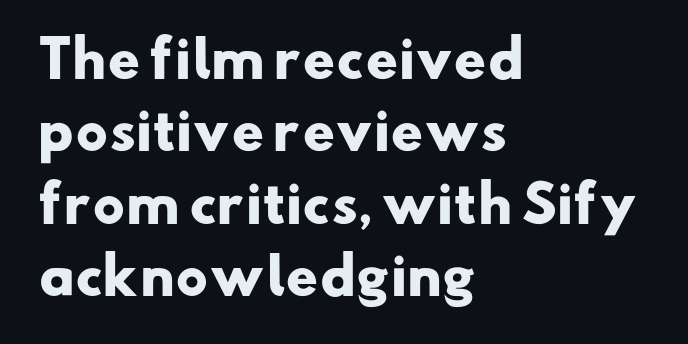
Observe the absence of serifs on each vertical stroke in this sample. Has an underline been added? It has not. Layout note: lines flush left. Each new line begins a customary step beneath the previous one. Here the designer chose a conventional face with non-uniform glyph widths.
